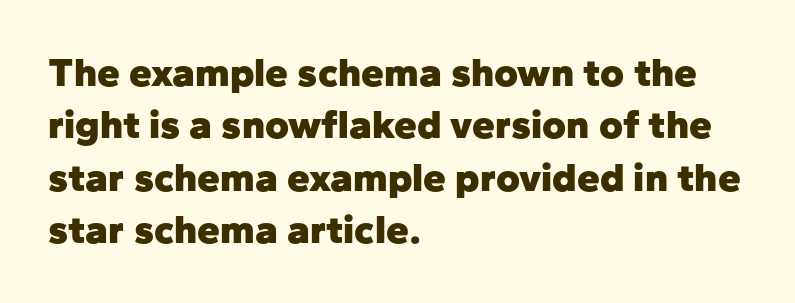
Q: Is the text bold? A: Yes.
Q: Is the text italic (slanted)? A: No, it is upright.
Q: Is the typeface a serif or a sans-serif typeface? A: Sans-serif.
Q: Is the text underlined? A: No.
Q: How is the paragraph aligned? A: Left-aligned.
Q: Is the spacing between letters normal or unusually wide? A: Normal.
Q: Is the spacing between lines tight, normal or loose? A: Normal.
Q: Width (condensed, normal, or wide)? A: Normal.
Q: Stroke contrast? A: Low.
Q: x-height? A: Medium.
Q: Monospaced? A: No.
